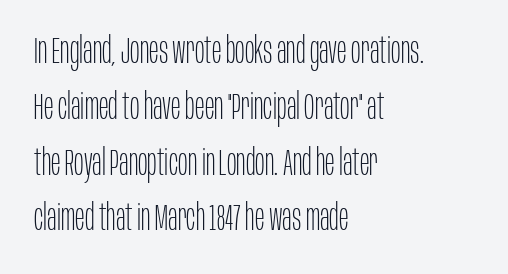
The image shows 36 px thin, condensed sans-serif type, upright; set left-aligned, normal line spacing (1.55x), normal letter spacing, not underlined; low stroke contrast and a large x-height.
